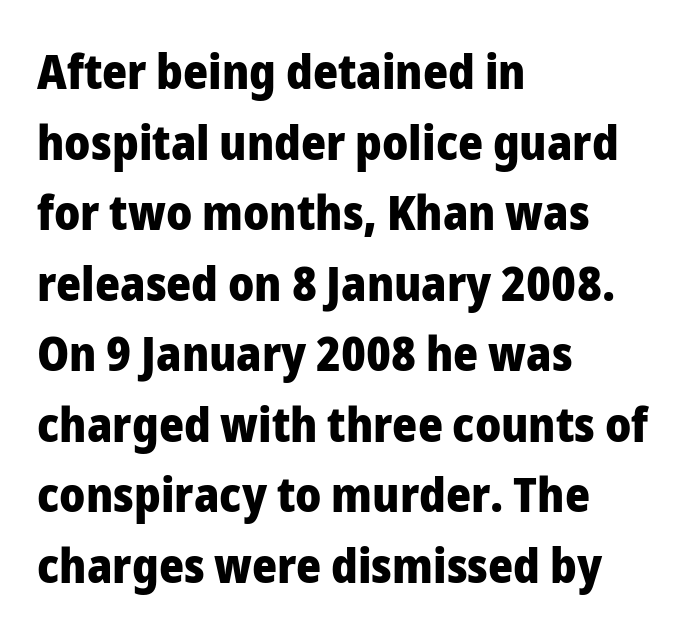
The image shows 48 px heavy sans-serif type, upright; set left-aligned, normal line spacing (1.47x), normal letter spacing, not underlined; low stroke contrast and a medium x-height.
